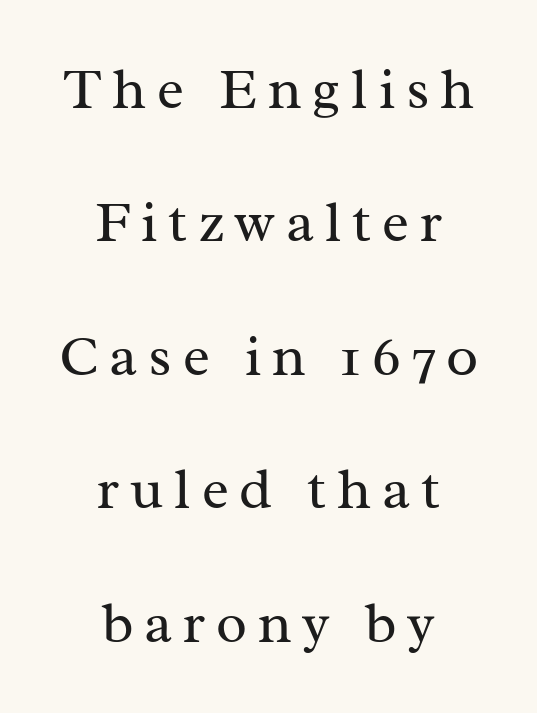
Q: Is the text bold? A: No.
Q: Is the text italic (slanted)? A: No, it is upright.
Q: Is the typeface a serif or a sans-serif typeface? A: Serif.
Q: Is the text underlined? A: No.
Q: How is the paragraph aligned? A: Centered.
Q: Is the spacing between lines tight, normal or loose? A: Loose.
Q: Width (condensed, normal, or wide)? A: Normal.
Q: Stroke contrast? A: Medium.
Q: x-height? A: Medium.
Q: Monospaced? A: No.
